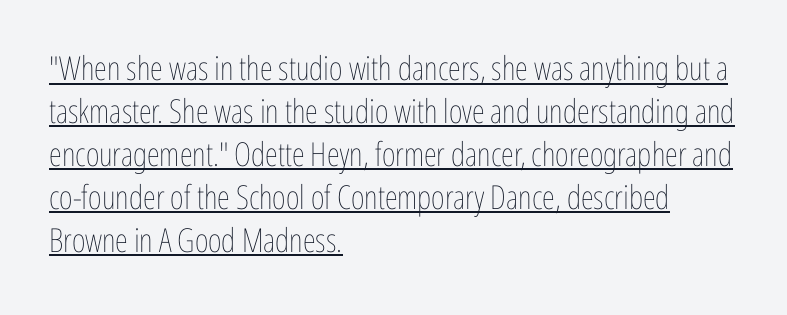
{"italic": "no", "bold": "no", "weight": "thin", "width": "condensed", "stroke_contrast": "low", "x_height": "medium", "monospaced": "no", "underline": "yes", "align": "left", "line_spacing": "normal", "line_spacing_ratio": 1.3, "letter_spacing": "normal", "letter_spacing_em": 0.0, "glyph_px": 33}
